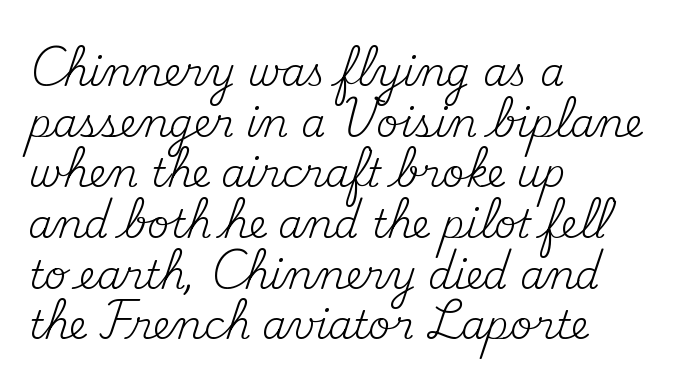
The image shows 39 px regular-weight serif type; set left-aligned, normal line spacing (1.3x), normal letter spacing, not underlined; medium stroke contrast and a small x-height.
